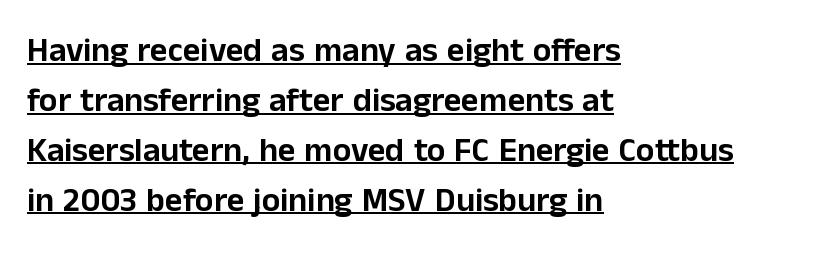
{"serif": "no", "italic": "no", "width": "normal", "stroke_contrast": "low", "x_height": "medium", "monospaced": "no", "underline": "yes", "align": "left", "line_spacing": "normal", "line_spacing_ratio": 1.47, "letter_spacing": "normal", "letter_spacing_em": 0.0, "glyph_px": 34}
